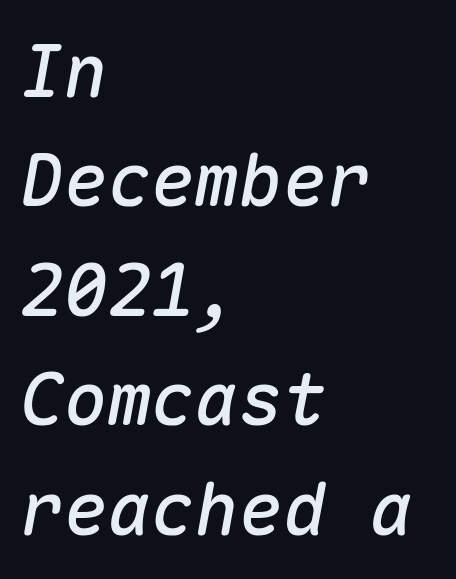
{"italic": "yes", "lean": "right", "slant_degrees": 10, "width": "normal", "stroke_contrast": "medium", "x_height": "medium", "monospaced": "yes", "underline": "no", "align": "left", "line_spacing": "normal", "line_spacing_ratio": 1.5, "letter_spacing": "normal", "letter_spacing_em": 0.0, "glyph_px": 73}
